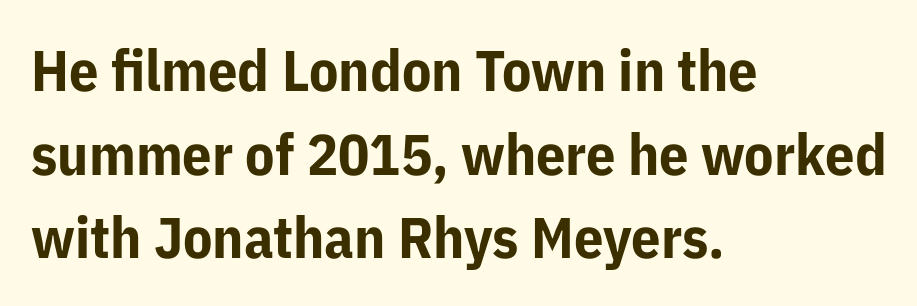
{"serif": "no", "italic": "no", "bold": "yes", "weight": "bold", "width": "normal", "stroke_contrast": "low", "x_height": "medium", "monospaced": "no", "underline": "no", "align": "left", "line_spacing": "normal", "line_spacing_ratio": 1.44, "letter_spacing": "normal", "letter_spacing_em": 0.0, "glyph_px": 58}
